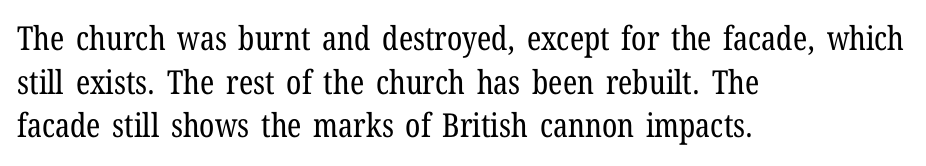
Q: Is the text bold? A: No.
Q: Is the text italic (slanted)? A: No, it is upright.
Q: Is the typeface a serif or a sans-serif typeface? A: Serif.
Q: Is the text underlined? A: No.
Q: How is the paragraph aligned? A: Left-aligned.
Q: Is the spacing between letters normal or unusually wide? A: Normal.
Q: Is the spacing between lines tight, normal or loose? A: Normal.
Q: Width (condensed, normal, or wide)? A: Condensed.
Q: Stroke contrast? A: Low.
Q: x-height? A: Medium.
Q: Monospaced? A: No.
